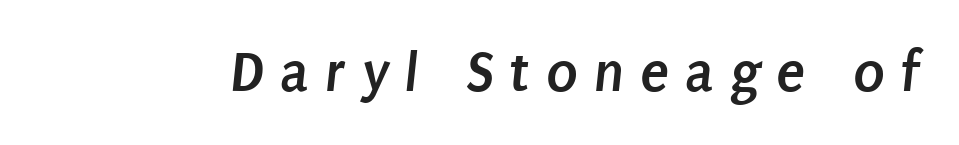
{"serif": "no", "bold": "yes", "weight": "semibold", "width": "condensed", "stroke_contrast": "low", "x_height": "large", "monospaced": "no", "underline": "no", "letter_spacing": "wide", "letter_spacing_em": 0.27, "glyph_px": 59}
